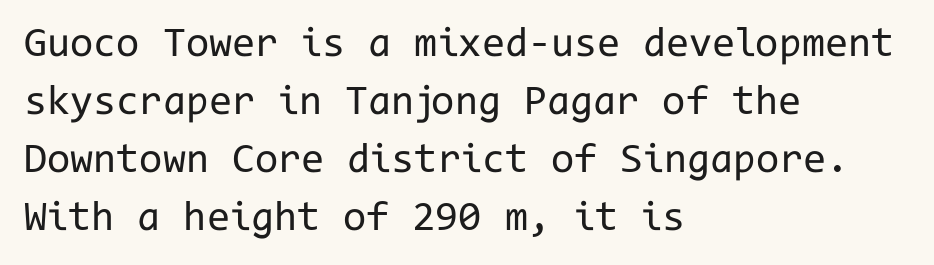
These lines are set flush left with a ragged right edge. The lettering stays uniformly vertical, giving the passage a roman look. Compared with typical paragraphs, the rows here are spaced about the same. These lines are rendered in a fixed-pitch font.
